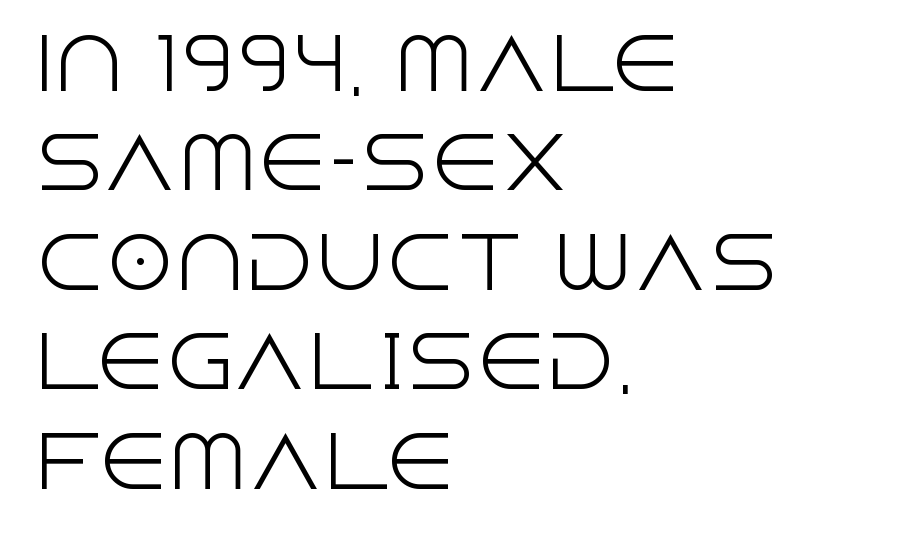
Proportional: the letters do not fall into vertical columns. How would I describe the line gaps? Plain and ordinary. Notice how the passage keeps a crisp vertical edge on the left only. The tracking reads as untouched default to a designer's eye. No letter is thick-stroked: the sample isn't bold. The gap between lines stays unmarked.
